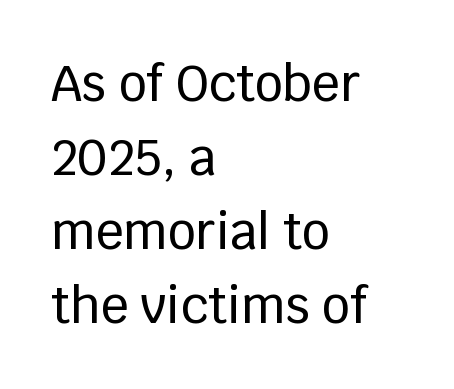
Q: Is the text italic (slanted)? A: No, it is upright.
Q: Is the typeface a serif or a sans-serif typeface? A: Sans-serif.
Q: Is the text underlined? A: No.
Q: How is the paragraph aligned? A: Left-aligned.
Q: Is the spacing between letters normal or unusually wide? A: Normal.
Q: Is the spacing between lines tight, normal or loose? A: Normal.
Q: Width (condensed, normal, or wide)? A: Normal.
Q: Stroke contrast? A: Low.
Q: x-height? A: Large.
Q: Monospaced? A: No.
